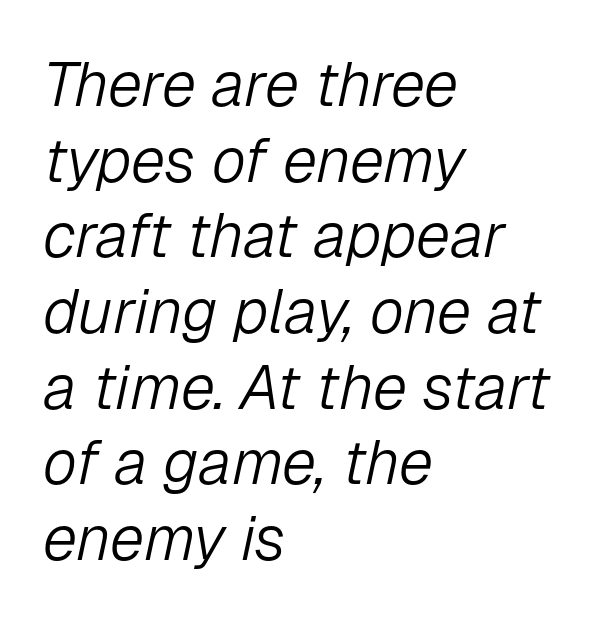
{"italic": "yes", "lean": "right", "slant_degrees": 12, "bold": "no", "weight": "light", "width": "normal", "stroke_contrast": "low", "x_height": "medium", "monospaced": "no", "underline": "no", "align": "left", "line_spacing_ratio": 1.22, "letter_spacing": "normal", "letter_spacing_em": 0.0, "glyph_px": 62}
